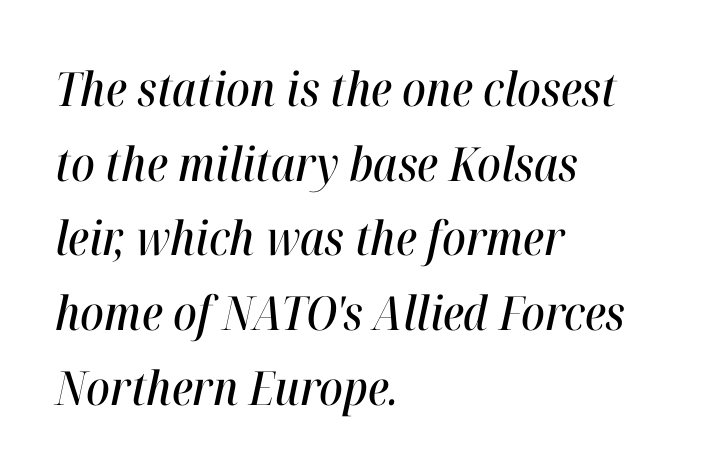
The image shows 47 px condensed type, italic (leaning right); set left-aligned, normal line spacing (1.59x), normal letter spacing, not underlined; high stroke contrast and a medium x-height.
